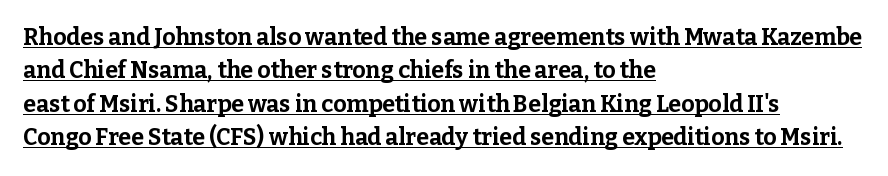
The image shows 23 px bold type, upright; set left-aligned, normal line spacing (1.45x), normal letter spacing, underlined.
